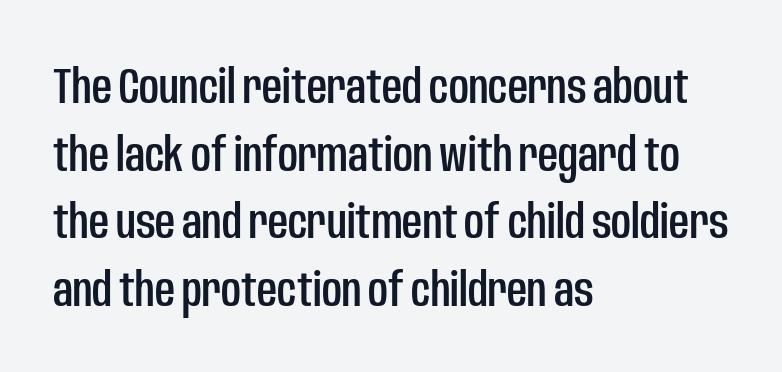
{"serif": "no", "italic": "no", "width": "condensed", "stroke_contrast": "low", "x_height": "large", "monospaced": "no", "underline": "no", "align": "left", "line_spacing": "normal", "line_spacing_ratio": 1.38, "letter_spacing": "normal", "letter_spacing_em": 0.0, "glyph_px": 49}
